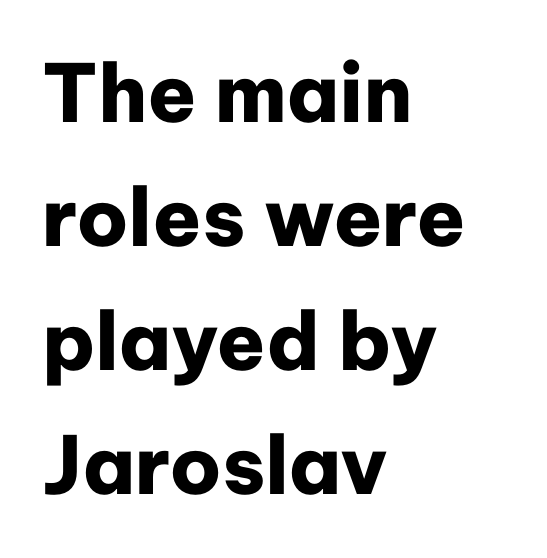
The image shows 80 px heavy sans-serif type, upright; set left-aligned, normal line spacing (1.55x), normal letter spacing, not underlined; low stroke contrast and a medium x-height.
